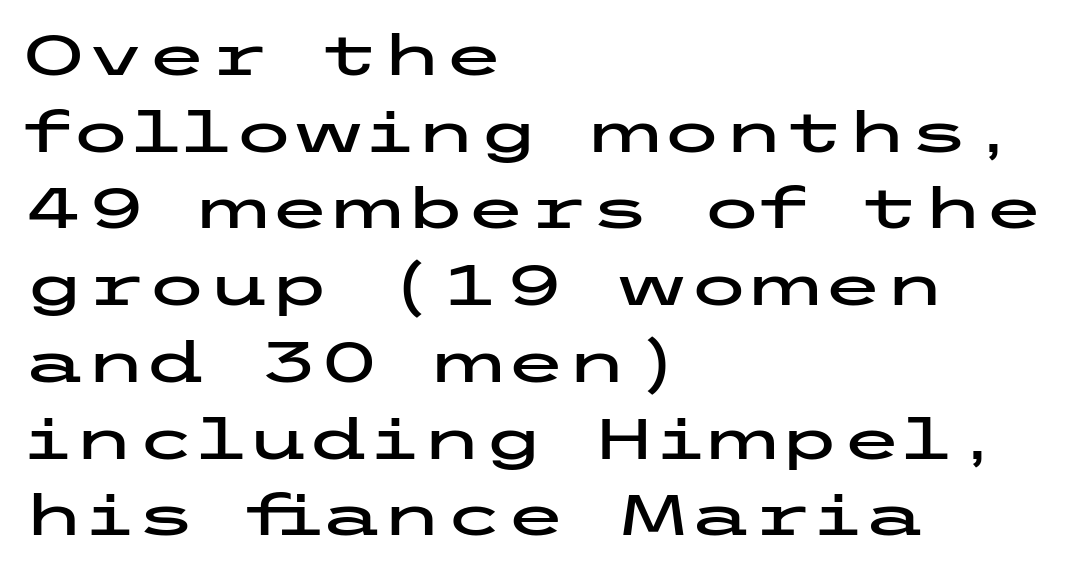
The image shows 56 px wide sans-serif type, upright; set left-aligned, normal line spacing (1.37x), normal letter spacing, not underlined; low stroke contrast and a medium x-height.
